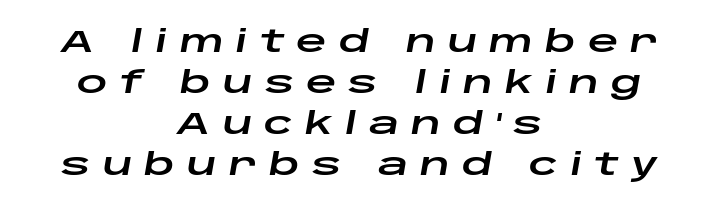
The lines in this sample share a center point and differ in where they start and stop. Each letter keeps its own natural width here, so spacing adapts to shape. This rendering features lettering with no underline. Students, note that the glyphs here are deliberately spaced far apart.
